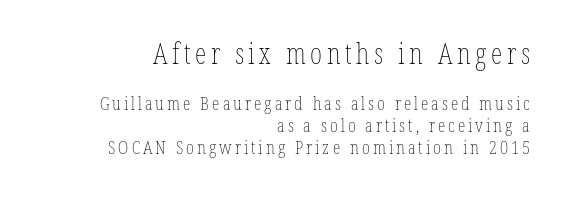
{"italic": "no", "bold": "no", "weight": "thin", "width": "condensed", "stroke_contrast": "low", "x_height": "medium", "monospaced": "no", "underline": "no", "align": "right", "line_spacing": "tight", "line_spacing_ratio": 1.14, "larger_block": "first", "size_ratio": 1.53, "glyph_px": 29}
